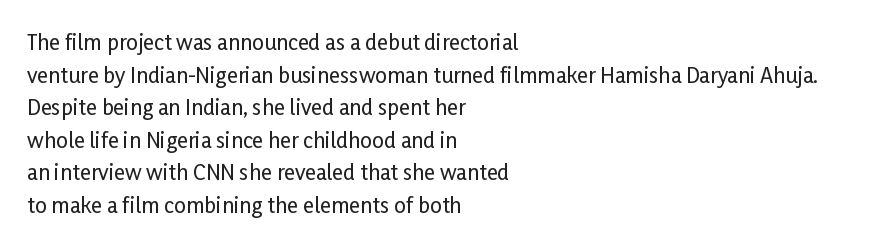
The image shows 21 px text type, upright; set left-aligned, normal line spacing (1.55x), normal letter spacing, not underlined.
